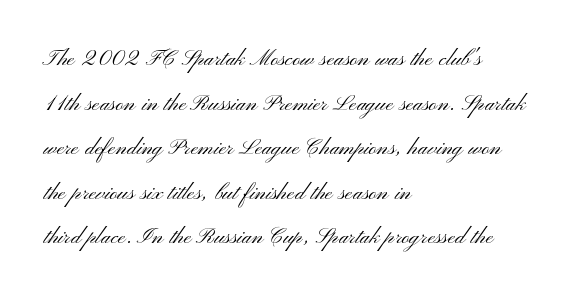
The image shows 28 px light, wide sans-serif type; set left-aligned, normal line spacing (1.59x), normal letter spacing, not underlined; medium stroke contrast and a small x-height.
